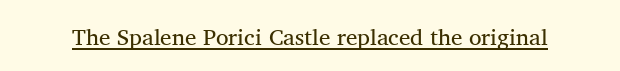
{"italic": "no", "bold": "no", "underline": "yes", "letter_spacing": "normal", "letter_spacing_em": 0.0, "glyph_px": 23}
